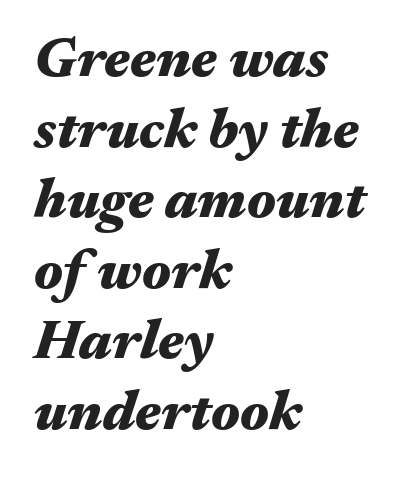
Q: Is the text bold? A: Yes.
Q: Is the text italic (slanted)? A: Yes, it leans right by about 17 degrees.
Q: Is the text underlined? A: No.
Q: How is the paragraph aligned? A: Left-aligned.
Q: Is the spacing between letters normal or unusually wide? A: Normal.
Q: Is the spacing between lines tight, normal or loose? A: Normal.
Q: Width (condensed, normal, or wide)? A: Wide.
Q: Stroke contrast? A: Medium.
Q: x-height? A: Medium.
Q: Monospaced? A: No.
